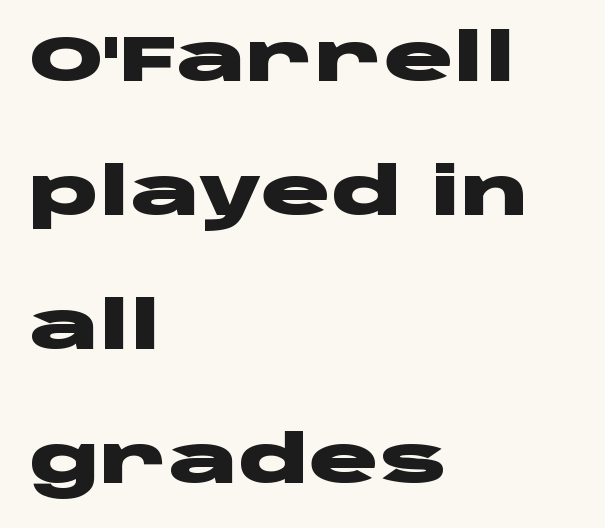
Q: Is the text bold? A: Yes.
Q: Is the text italic (slanted)? A: No, it is upright.
Q: Is the typeface a serif or a sans-serif typeface? A: Sans-serif.
Q: Is the text underlined? A: No.
Q: How is the paragraph aligned? A: Left-aligned.
Q: Is the spacing between letters normal or unusually wide? A: Normal.
Q: Is the spacing between lines tight, normal or loose? A: Loose.
Q: Width (condensed, normal, or wide)? A: Wide.
Q: Stroke contrast? A: Low.
Q: x-height? A: Large.
Q: Monospaced? A: No.
